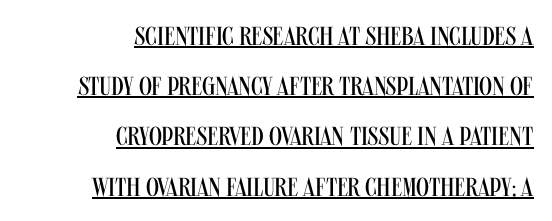
Q: Is the text bold? A: No.
Q: Is the text italic (slanted)? A: No, it is upright.
Q: Is the text underlined? A: Yes.
Q: How is the paragraph aligned? A: Right-aligned.
Q: Is the spacing between letters normal or unusually wide? A: Normal.
Q: Is the spacing between lines tight, normal or loose? A: Loose.
